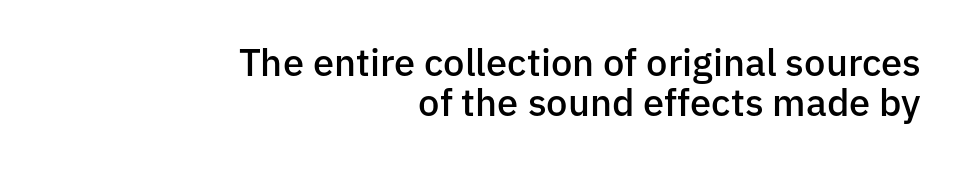
Reading down the block, your eye finds every line finishing at a fixed right position. The glyphs have the mass of a demibold cut, below bold. In terms of posture, this sample is upright. Here the designer chose a conventional face with non-uniform glyph widths. Vertically, the passage feels compressed, each row crowding the next.
